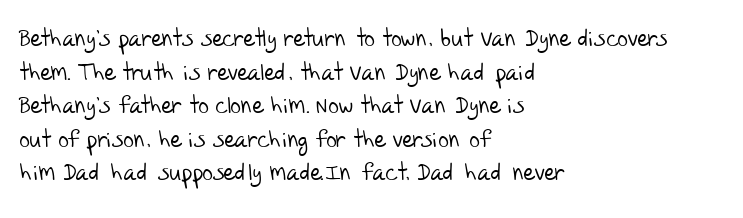
The image shows 23 px text type; set left-aligned, normal line spacing (1.46x), normal letter spacing, not underlined.
